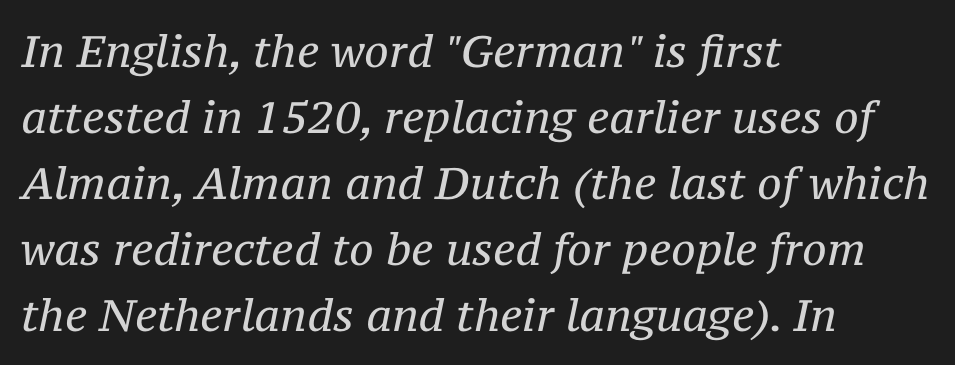
{"serif": "yes", "italic": "yes", "lean": "right", "slant_degrees": 12, "bold": "no", "weight": "regular", "width": "normal", "stroke_contrast": "medium", "x_height": "medium", "monospaced": "no", "underline": "no", "align": "left", "line_spacing": "normal", "line_spacing_ratio": 1.5, "letter_spacing": "normal", "letter_spacing_em": 0.0, "glyph_px": 44}
